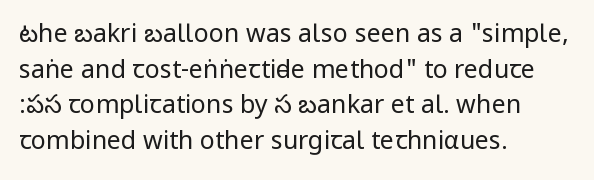
Q: Is the text bold? A: No.
Q: Is the text italic (slanted)? A: No, it is upright.
Q: Is the text underlined? A: No.
Q: How is the paragraph aligned? A: Left-aligned.
Q: Is the spacing between letters normal or unusually wide? A: Normal.
Q: Is the spacing between lines tight, normal or loose? A: Normal.
